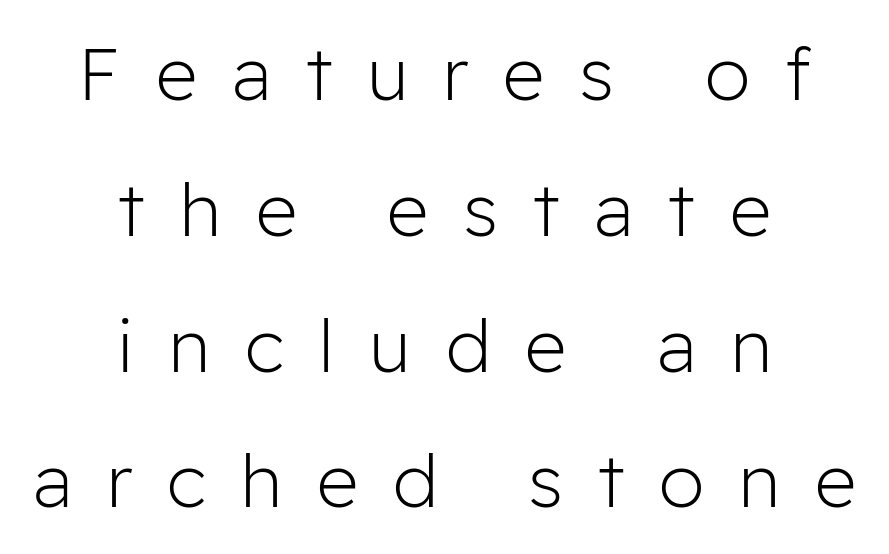
Q: Is the text bold? A: No.
Q: Is the text italic (slanted)? A: No, it is upright.
Q: Is the typeface a serif or a sans-serif typeface? A: Sans-serif.
Q: Is the text underlined? A: No.
Q: How is the paragraph aligned? A: Centered.
Q: Is the spacing between letters normal or unusually wide? A: Unusually wide.
Q: Width (condensed, normal, or wide)? A: Normal.
Q: Stroke contrast? A: Low.
Q: x-height? A: Medium.
Q: Monospaced? A: No.
